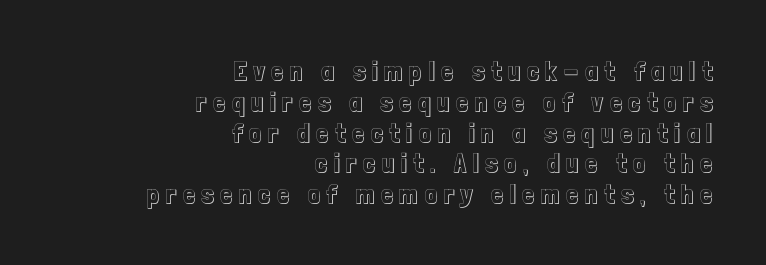
Designer's note — italics off, roman on. Honestly, the letter spacing is so wide it's the main thing you notice. Horizontal bands of white between lines are thin slivers. Notice how the passage keeps a crisp vertical edge on the right only. The space beneath each line is pristine and unruled.
